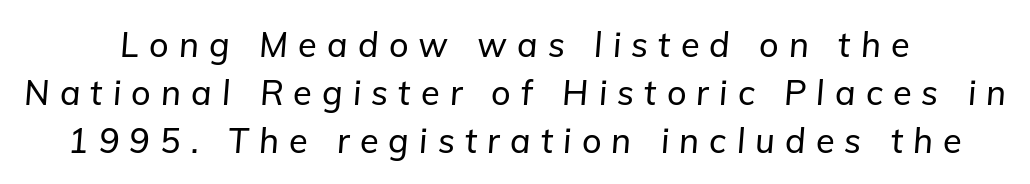
The image shows 34 px text type, italic (leaning right); set normal line spacing (1.41x), unusually wide letter spacing (+0.3 em), not underlined; low stroke contrast and a medium x-height.
